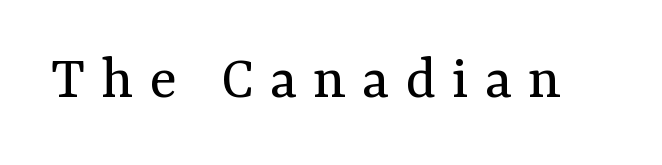
Here the designer chose a conventional face with non-uniform glyph widths. The specimen reads as upright at a glance. This reads as an unemphasized weight, regular at the heaviest. The text was rendered using a seriffed face with decorative stroke endings. The string is rendered with underlining switched off.
